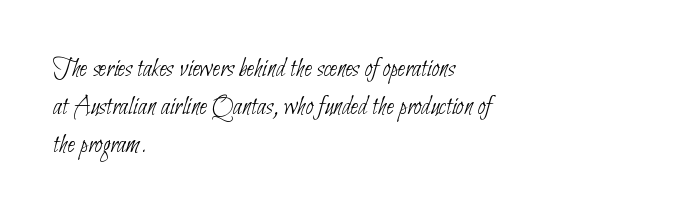
{"bold": "no", "underline": "no", "align": "left", "line_spacing": "normal", "line_spacing_ratio": 1.4, "letter_spacing": "normal", "letter_spacing_em": 0.0, "glyph_px": 27}
